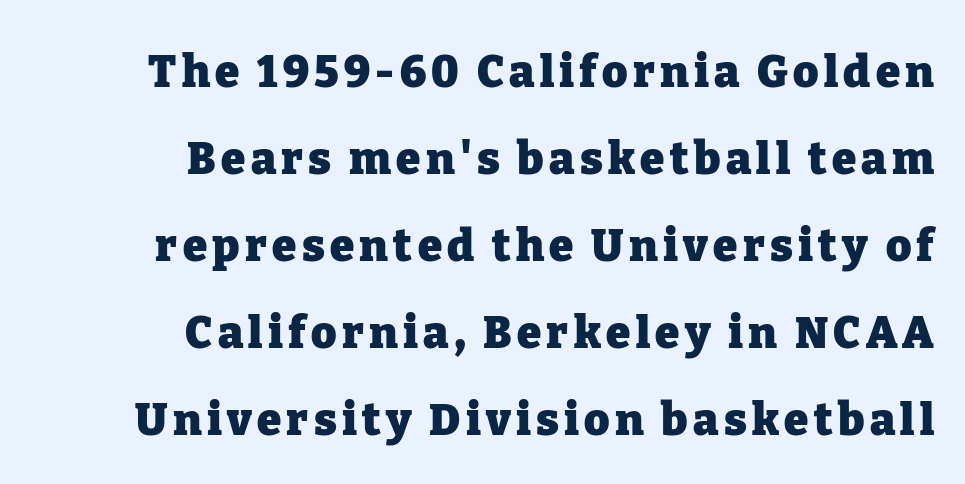
{"serif": "yes", "italic": "no", "bold": "yes", "weight": "heavy", "width": "normal", "stroke_contrast": "low", "x_height": "medium", "monospaced": "no", "underline": "no", "align": "right", "line_spacing": "loose", "line_spacing_ratio": 1.98, "glyph_px": 44}
